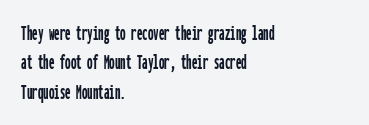
The image shows 22 px text type, upright; set left-aligned, normal line spacing (1.33x), normal letter spacing, not underlined.
